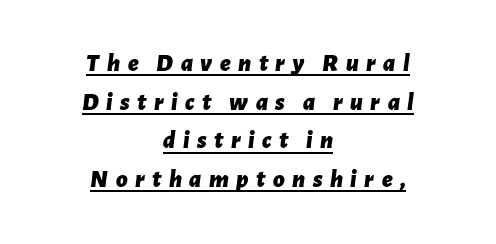
Italic: yes, the glyphs are oblique. Normally led — the rows are evenly, conventionally spaced. Somebody hit Ctrl+U on this one — the words are underlined. Alignment: centered. The sample has been set heavy, in full bold. Spacing between characters has been opened up far beyond the box default.
